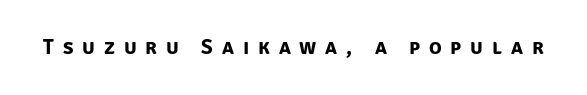
Q: Is the text bold? A: Yes.
Q: Is the text underlined? A: No.
Q: Is the spacing between letters normal or unusually wide? A: Unusually wide.
